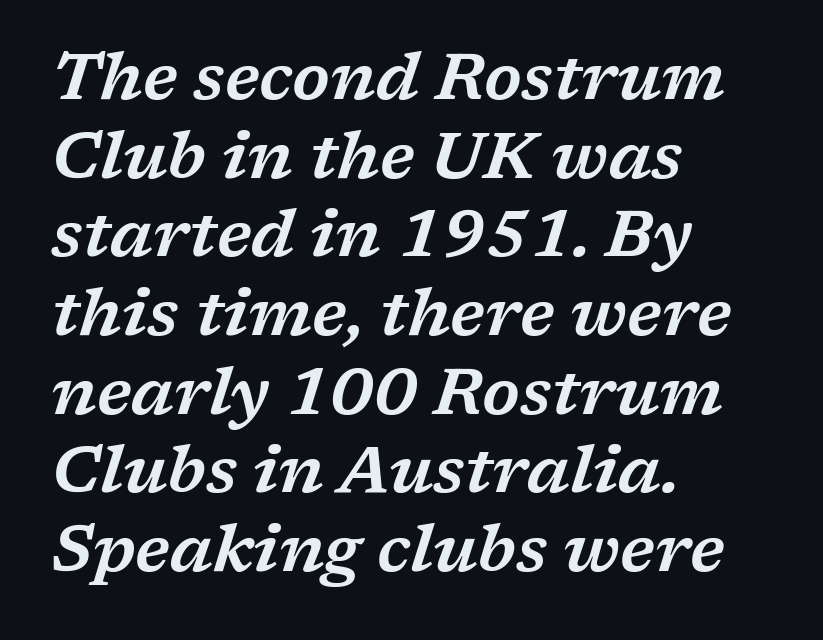
Q: Is the text italic (slanted)? A: Yes, it leans right by about 17 degrees.
Q: Is the typeface a serif or a sans-serif typeface? A: Serif.
Q: Is the text underlined? A: No.
Q: How is the paragraph aligned? A: Left-aligned.
Q: Is the spacing between letters normal or unusually wide? A: Normal.
Q: Width (condensed, normal, or wide)? A: Wide.
Q: Stroke contrast? A: Low.
Q: x-height? A: Medium.
Q: Monospaced? A: No.
